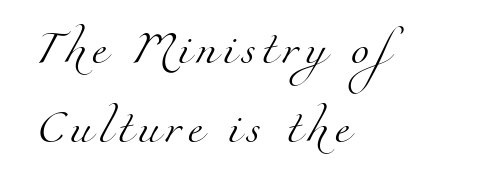
Q: Is the text bold? A: No.
Q: Is the typeface a serif or a sans-serif typeface? A: Serif.
Q: Is the text underlined? A: No.
Q: How is the paragraph aligned? A: Left-aligned.
Q: Is the spacing between lines tight, normal or loose? A: Loose.
Q: Width (condensed, normal, or wide)? A: Normal.
Q: Stroke contrast? A: Medium.
Q: x-height? A: Small.
Q: Monospaced? A: No.
